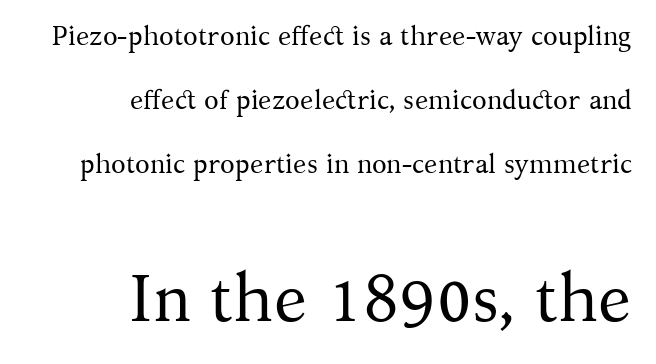
The image shows 67 px regular-weight serif type, upright; set right-aligned, loose line spacing (2.37x), normal letter spacing, not underlined; the second (bottom) block is 2.48x larger; medium stroke contrast and a medium x-height.
